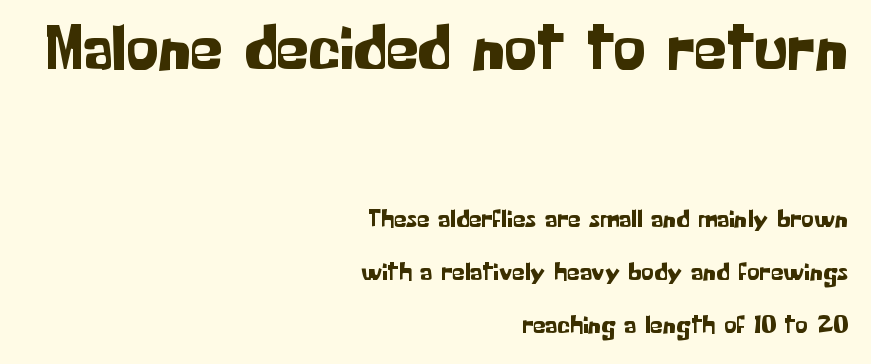
Q: Is the text italic (slanted)? A: No, it is upright.
Q: Is the typeface a serif or a sans-serif typeface? A: Sans-serif.
Q: Is the text underlined? A: No.
Q: How is the paragraph aligned? A: Right-aligned.
Q: Is the spacing between letters normal or unusually wide? A: Normal.
Q: Is the spacing between lines tight, normal or loose? A: Loose.
Q: Which block of text is set in a larger size, the first (top) or the second (bottom)? A: The first (top) one.
Q: Width (condensed, normal, or wide)? A: Normal.
Q: Stroke contrast? A: Low.
Q: x-height? A: Medium.
Q: Monospaced? A: No.
